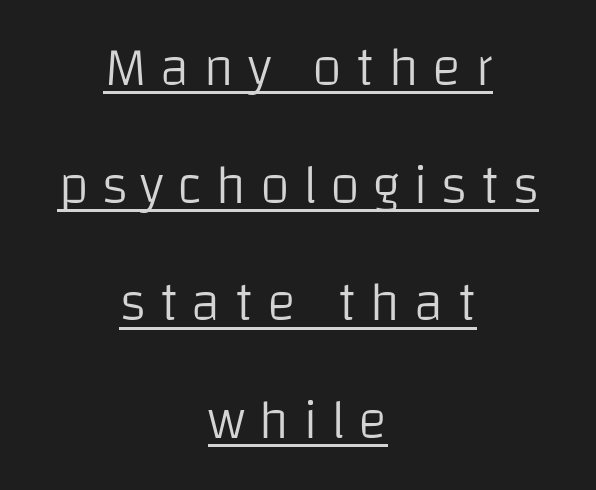
{"serif": "no", "italic": "no", "bold": "no", "weight": "light", "width": "normal", "stroke_contrast": "low", "x_height": "large", "monospaced": "no", "underline": "yes", "align": "center", "line_spacing": "loose", "line_spacing_ratio": 2.14, "letter_spacing": "wide", "letter_spacing_em": 0.24, "glyph_px": 55}
